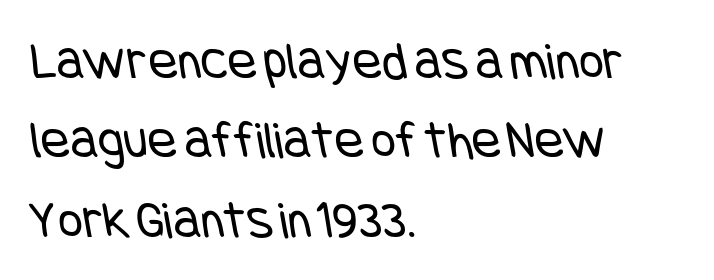
The image shows 54 px regular-weight, condensed sans-serif type; set left-aligned, normal line spacing (1.47x), normal letter spacing, not underlined; low stroke contrast and a large x-height.
